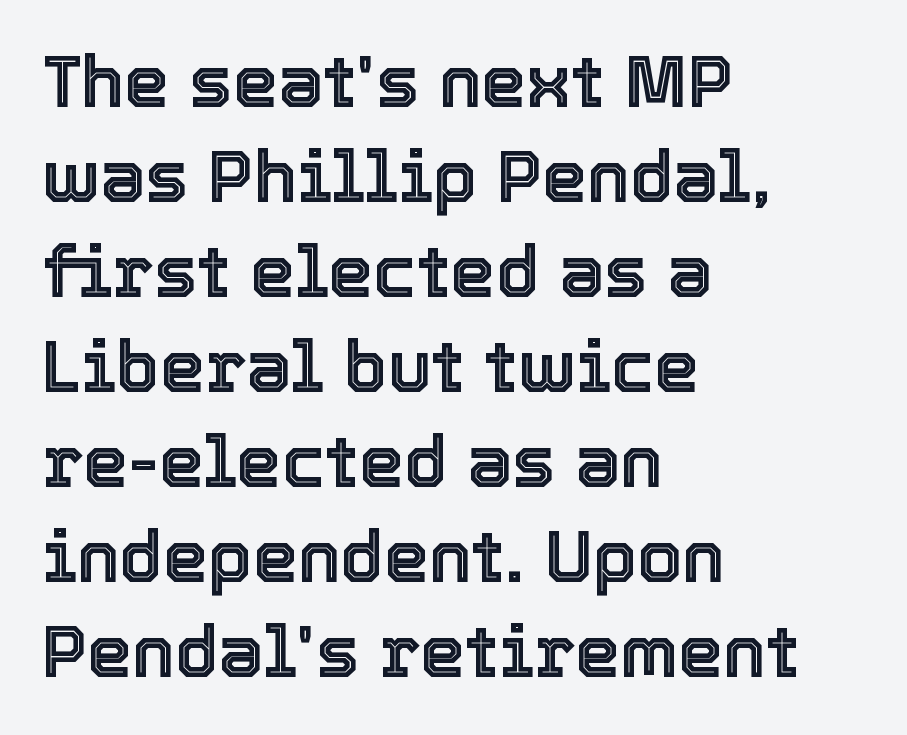
The image shows 72 px text type, upright; set left-aligned, normal line spacing (1.32x), normal letter spacing, not underlined; a medium x-height.
